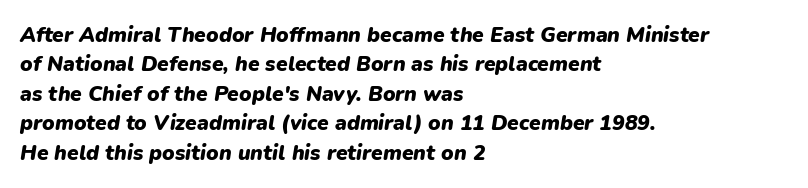
Q: Is the text bold? A: Yes.
Q: Is the text italic (slanted)? A: Yes, it leans right by about 9 degrees.
Q: Is the text underlined? A: No.
Q: How is the paragraph aligned? A: Left-aligned.
Q: Is the spacing between letters normal or unusually wide? A: Normal.
Q: Is the spacing between lines tight, normal or loose? A: Normal.
